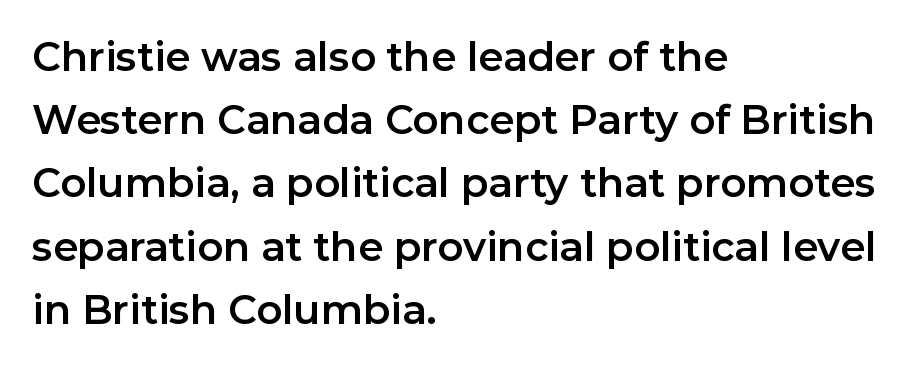
Q: Is the text italic (slanted)? A: No, it is upright.
Q: Is the typeface a serif or a sans-serif typeface? A: Sans-serif.
Q: Is the text underlined? A: No.
Q: How is the paragraph aligned? A: Left-aligned.
Q: Is the spacing between letters normal or unusually wide? A: Normal.
Q: Is the spacing between lines tight, normal or loose? A: Normal.
Q: Width (condensed, normal, or wide)? A: Normal.
Q: Stroke contrast? A: Low.
Q: x-height? A: Medium.
Q: Monospaced? A: No.
